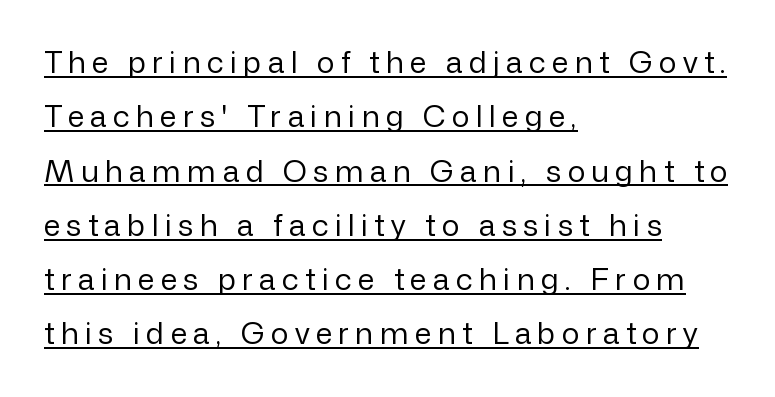
{"serif": "no", "italic": "no", "bold": "no", "weight": "regular", "width": "normal", "stroke_contrast": "low", "x_height": "medium", "monospaced": "no", "underline": "yes", "align": "left", "line_spacing_ratio": 1.81, "letter_spacing": "wide", "letter_spacing_em": 0.21, "glyph_px": 30}
